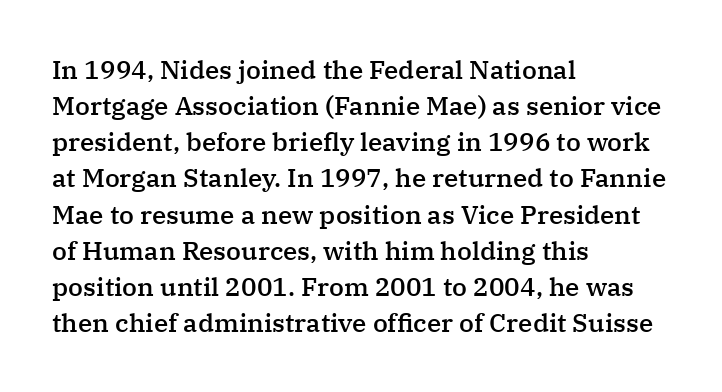
Q: Is the text bold? A: Semi-bold.
Q: Is the text italic (slanted)? A: No, it is upright.
Q: Is the text underlined? A: No.
Q: How is the paragraph aligned? A: Left-aligned.
Q: Is the spacing between letters normal or unusually wide? A: Normal.
Q: Is the spacing between lines tight, normal or loose? A: Normal.
